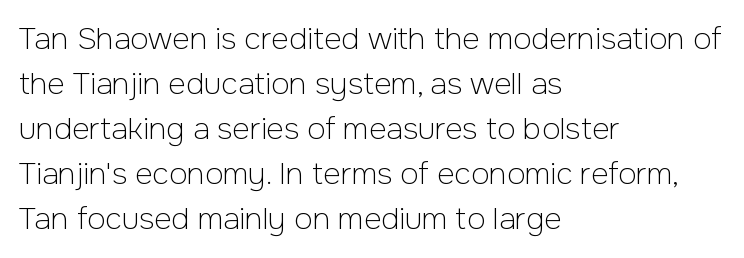
The image shows 30 px light sans-serif type, upright; set left-aligned, normal line spacing (1.5x), normal letter spacing, not underlined; low stroke contrast and a medium x-height.
